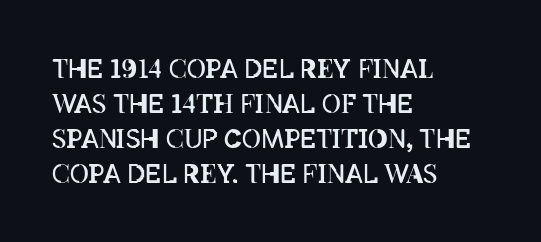
The strip under each line holds only bare page. Short note: letters normally spaced. The axis of the letterforms is exactly vertical. Line spacing here is normal. The rendering anchors every line to the left-hand side.
